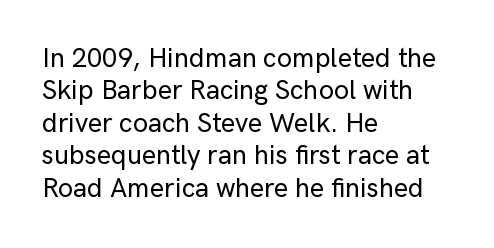
The image shows 27 px text type, upright; set left-aligned, line spacing 1.2x, normal letter spacing, not underlined.
